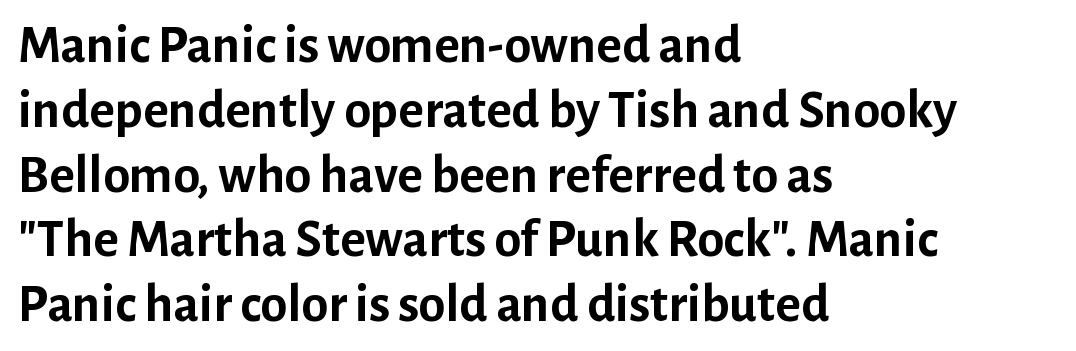
{"serif": "no", "italic": "no", "bold": "yes", "weight": "semibold", "width": "normal", "stroke_contrast": "low", "x_height": "medium", "monospaced": "no", "underline": "no", "align": "left", "line_spacing_ratio": 1.2, "letter_spacing": "normal", "letter_spacing_em": 0.0, "glyph_px": 54}
